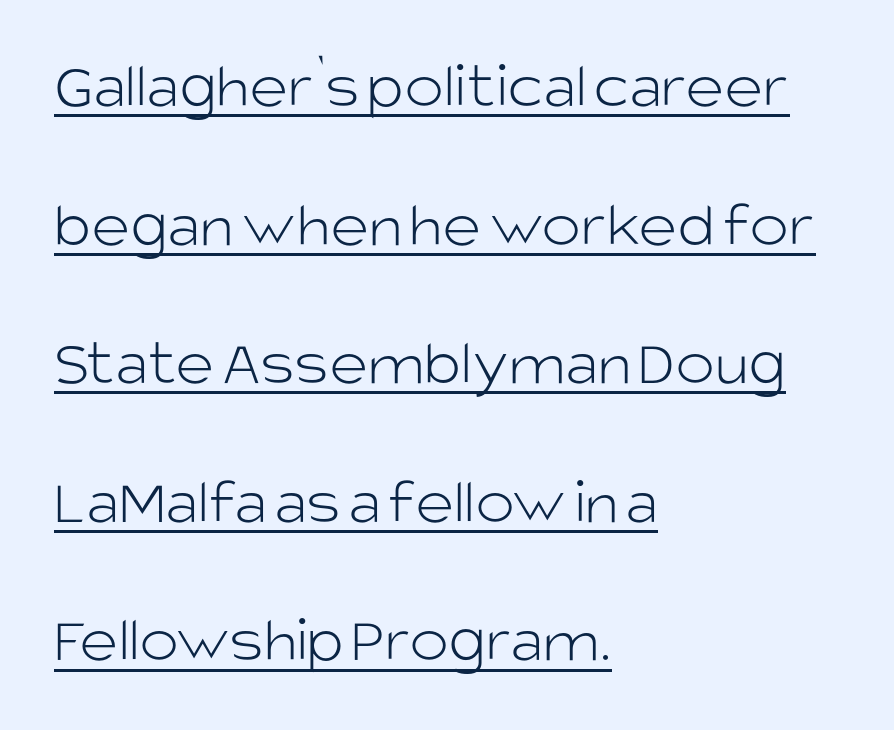
Q: Is the text bold? A: No.
Q: Is the text italic (slanted)? A: No, it is upright.
Q: Is the typeface a serif or a sans-serif typeface? A: Sans-serif.
Q: Is the text underlined? A: Yes.
Q: How is the paragraph aligned? A: Left-aligned.
Q: Is the spacing between letters normal or unusually wide? A: Normal.
Q: Is the spacing between lines tight, normal or loose? A: Loose.
Q: Width (condensed, normal, or wide)? A: Normal.
Q: Stroke contrast? A: Low.
Q: x-height? A: Large.
Q: Monospaced? A: No.
